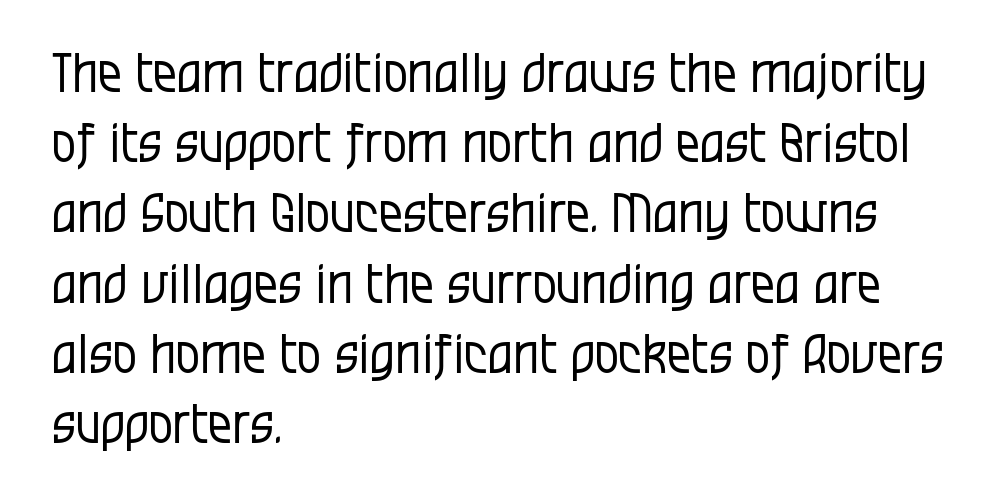
Line beginnings align vertically; line endings do not. These glyphs show unthickened strokes, regular width or finer. Quick note: underline off. Leading matches the norm, producing a regular column.
